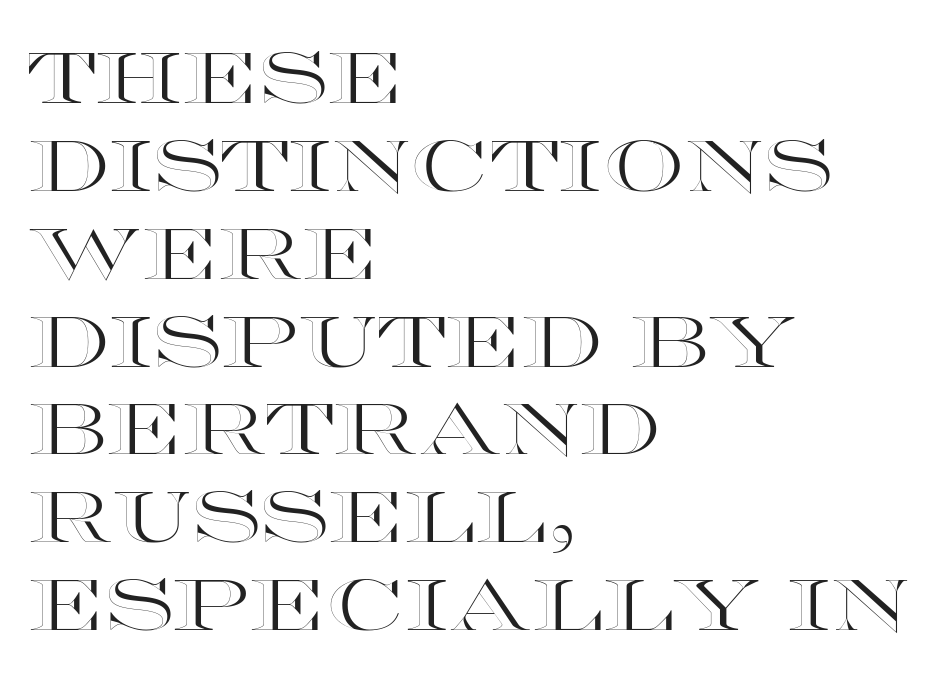
Q: Is the text italic (slanted)? A: No, it is upright.
Q: Is the text underlined? A: No.
Q: How is the paragraph aligned? A: Left-aligned.
Q: Is the spacing between letters normal or unusually wide? A: Normal.
Q: Width (condensed, normal, or wide)? A: Wide.
Q: x-height? A: Large.
Q: Monospaced? A: No.
